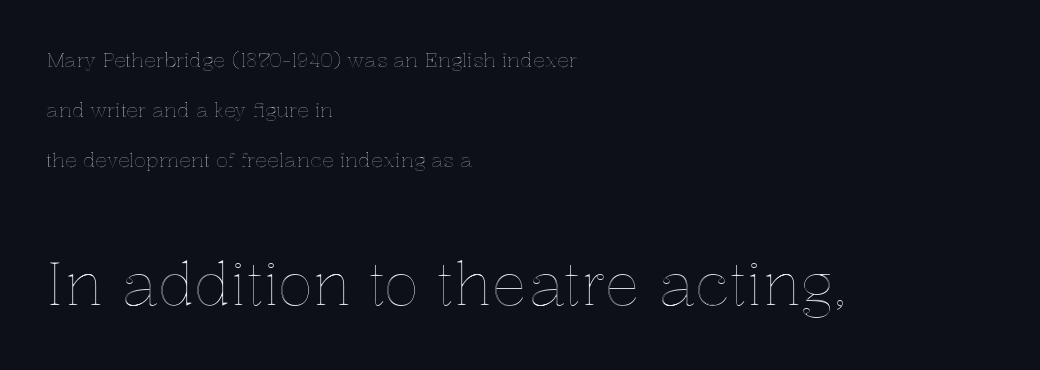
{"italic": "no", "width": "normal", "x_height": "medium", "monospaced": "no", "underline": "no", "align": "left", "line_spacing": "loose", "line_spacing_ratio": 2.5, "letter_spacing": "normal", "letter_spacing_em": 0.0, "larger_block": "second", "size_ratio": 2.95, "glyph_px": 59}
